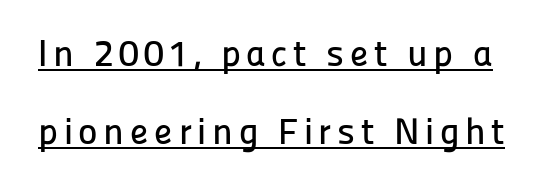
The image shows 37 px sans-serif type, upright; set loose line spacing (2.1x), underlined; low stroke contrast and a medium x-height.
